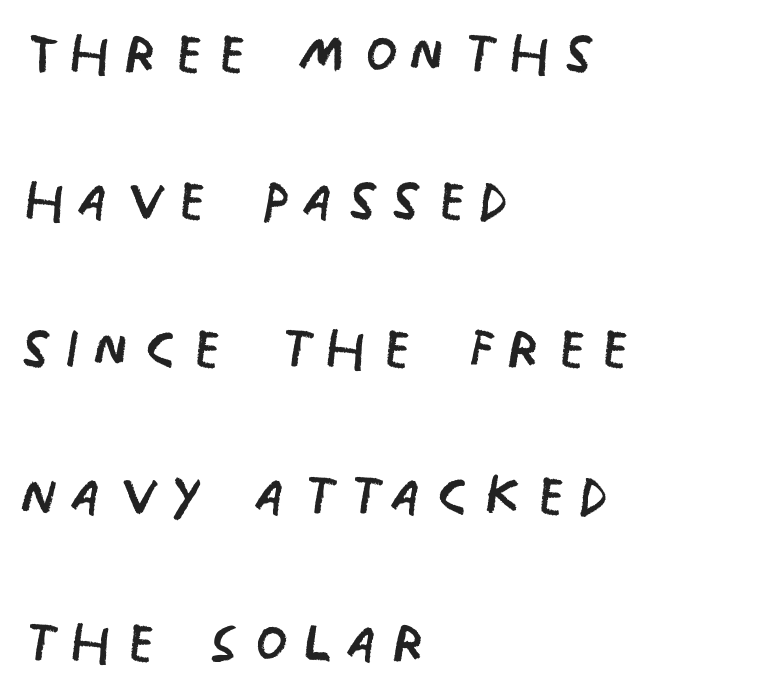
Q: Is the text bold? A: No.
Q: Is the typeface a serif or a sans-serif typeface? A: Sans-serif.
Q: Is the text underlined? A: No.
Q: How is the paragraph aligned? A: Left-aligned.
Q: Is the spacing between lines tight, normal or loose? A: Loose.
Q: Width (condensed, normal, or wide)? A: Condensed.
Q: Stroke contrast? A: Low.
Q: x-height? A: Large.
Q: Monospaced? A: No.
